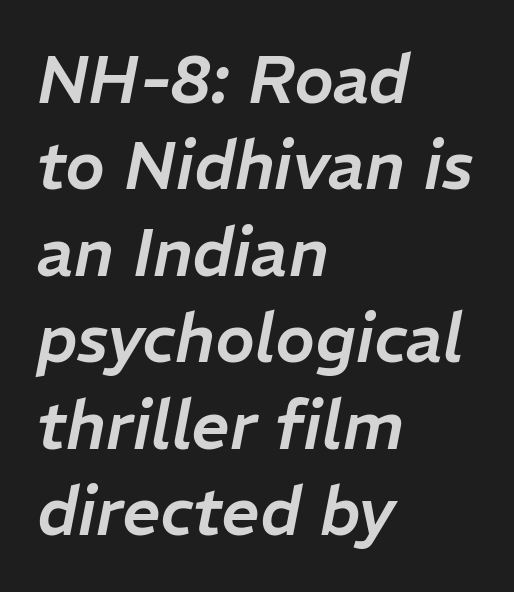
The image shows 67 px text type, italic (leaning right); set left-aligned, normal line spacing (1.29x), normal letter spacing, not underlined; low stroke contrast and a medium x-height.
